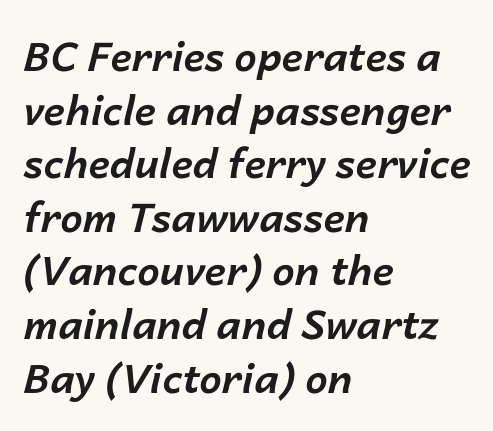
{"italic": "yes", "lean": "right", "slant_degrees": 14, "bold": "yes", "weight": "bold", "width": "normal", "stroke_contrast": "low", "x_height": "medium", "monospaced": "no", "underline": "no", "align": "left", "line_spacing": "normal", "line_spacing_ratio": 1.34, "letter_spacing": "normal", "letter_spacing_em": 0.0, "glyph_px": 40}
